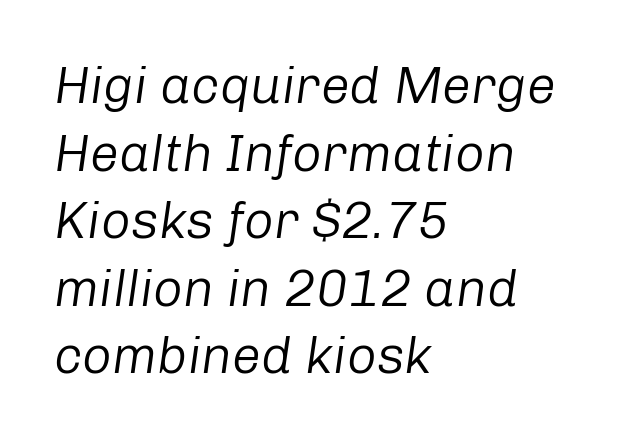
Whoever set this chose a conventional vertical rhythm. The font is comparable to plain body text, perhaps lighter. The specimen omits any rule beneath the text block's lines. The horizontal fit of the characters is conventional and even. The letters advance in unequal steps, a hallmark of proportional type. The ragged edge is on the right, which tells us the setting is flush left.
